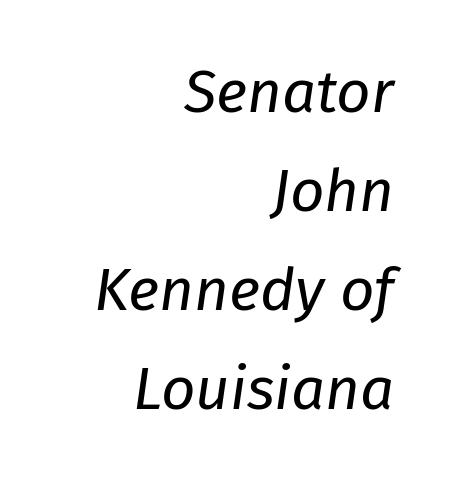
Q: Is the text bold? A: No.
Q: Is the text italic (slanted)? A: Yes, it leans right by about 8 degrees.
Q: Is the text underlined? A: No.
Q: How is the paragraph aligned? A: Right-aligned.
Q: Is the spacing between letters normal or unusually wide? A: Normal.
Q: Is the spacing between lines tight, normal or loose? A: Normal.
Q: Width (condensed, normal, or wide)? A: Normal.
Q: Stroke contrast? A: Low.
Q: x-height? A: Medium.
Q: Monospaced? A: No.
